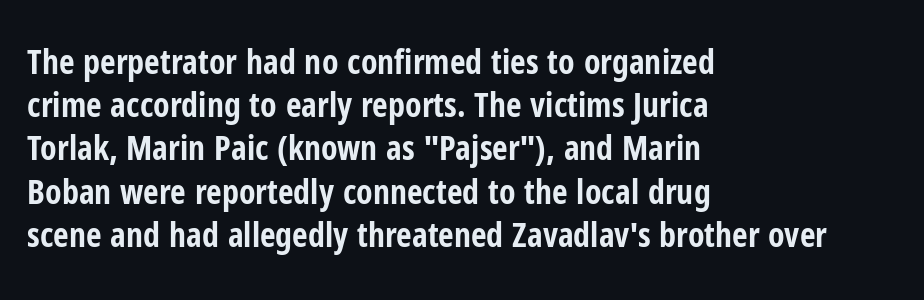
{"serif": "no", "italic": "no", "bold": "yes", "weight": "bold", "width": "condensed", "stroke_contrast": "low", "x_height": "medium", "monospaced": "no", "underline": "no", "align": "left", "line_spacing": "normal", "line_spacing_ratio": 1.27, "letter_spacing": "normal", "letter_spacing_em": 0.0, "glyph_px": 34}
